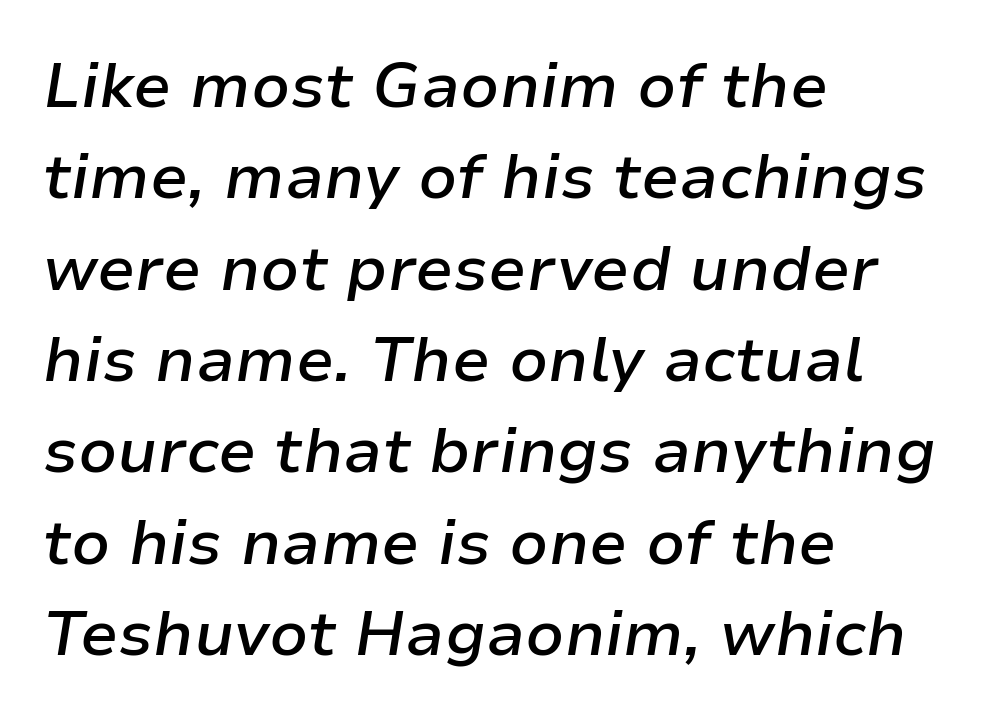
{"italic": "yes", "lean": "right", "slant_degrees": 9, "bold": "semi", "weight": "semibold", "width": "normal", "stroke_contrast": "low", "x_height": "medium", "monospaced": "no", "underline": "no", "align": "left", "line_spacing": "normal", "line_spacing_ratio": 1.45, "letter_spacing": "normal", "letter_spacing_em": 0.0, "glyph_px": 63}
